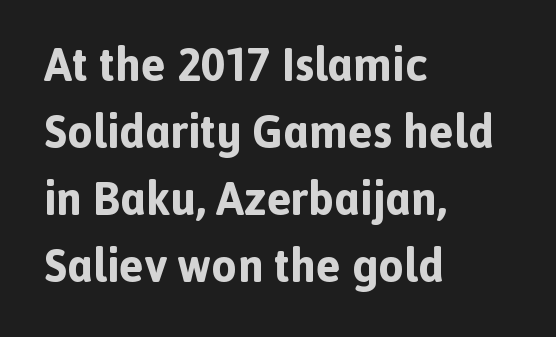
Q: Is the text bold? A: Yes.
Q: Is the text italic (slanted)? A: No, it is upright.
Q: Is the typeface a serif or a sans-serif typeface? A: Sans-serif.
Q: Is the text underlined? A: No.
Q: How is the paragraph aligned? A: Left-aligned.
Q: Is the spacing between letters normal or unusually wide? A: Normal.
Q: Is the spacing between lines tight, normal or loose? A: Normal.
Q: Width (condensed, normal, or wide)? A: Normal.
Q: x-height? A: Medium.
Q: Monospaced? A: No.
